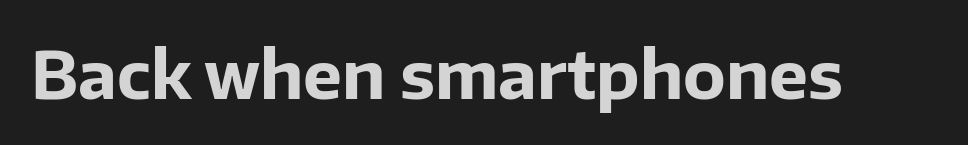
A clean baseline with only descenders dipping below it. Heft: maximum for text — a bold. What kind of face is this? One without serifs — a sans. These lines are rendered in a variable-pitch font. Designer's note — italics off, roman on.
